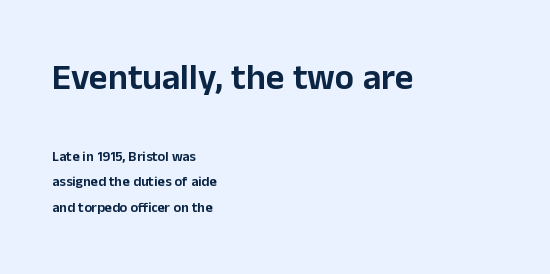
{"serif": "no", "italic": "no", "width": "normal", "stroke_contrast": "low", "x_height": "medium", "monospaced": "no", "underline": "no", "align": "left", "line_spacing_ratio": 1.81, "letter_spacing": "normal", "letter_spacing_em": 0.0, "larger_block": "first", "size_ratio": 2.57, "glyph_px": 36}
